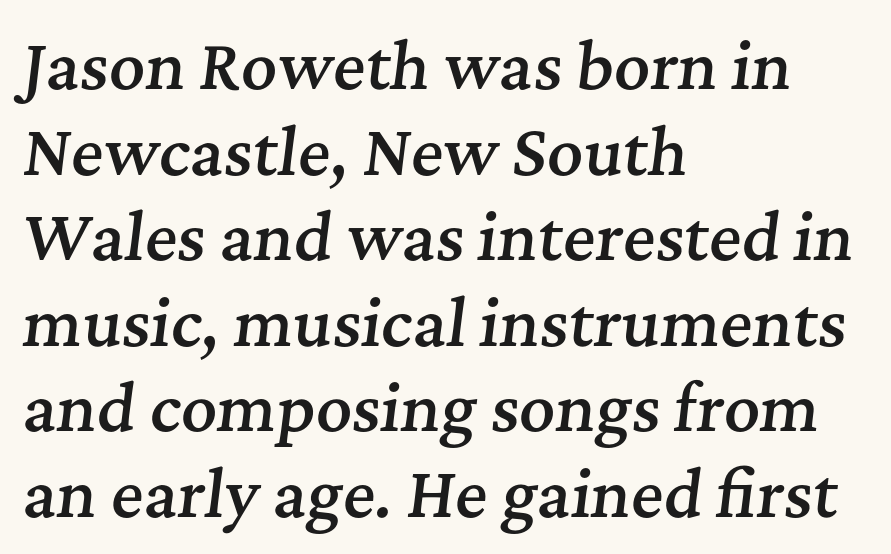
{"serif": "yes", "italic": "yes", "lean": "right", "slant_degrees": 7, "bold": "semi", "weight": "semibold", "width": "normal", "stroke_contrast": "medium", "x_height": "medium", "monospaced": "no", "underline": "no", "align": "left", "line_spacing": "normal", "line_spacing_ratio": 1.38, "letter_spacing": "normal", "letter_spacing_em": 0.0, "glyph_px": 62}
